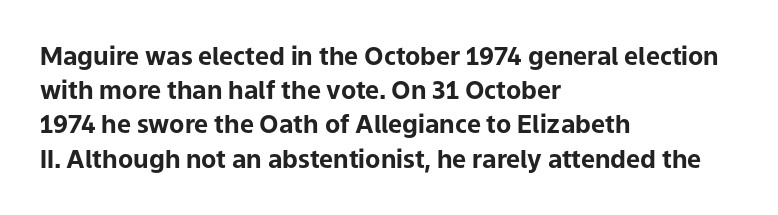
The image shows 25 px bold type, upright; set left-aligned, normal line spacing (1.37x), normal letter spacing, not underlined.
